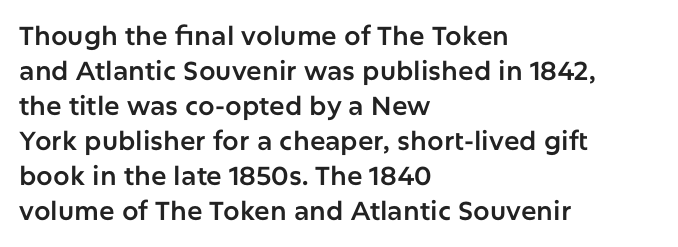
{"italic": "no", "underline": "no", "align": "left", "line_spacing": "normal", "line_spacing_ratio": 1.35, "letter_spacing": "normal", "letter_spacing_em": 0.0, "glyph_px": 26}
